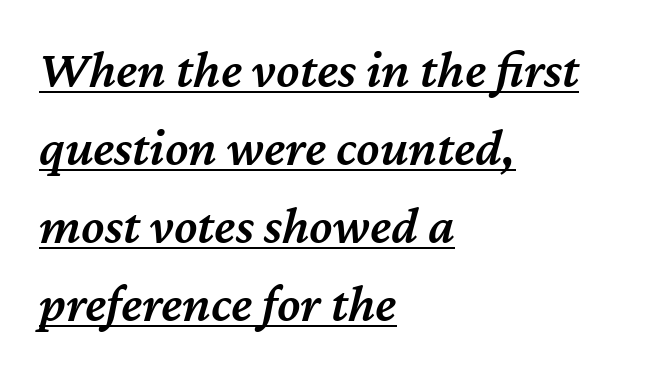
{"italic": "yes", "lean": "right", "slant_degrees": 12, "bold": "semi", "weight": "semibold", "width": "normal", "stroke_contrast": "medium", "x_height": "medium", "monospaced": "no", "underline": "yes", "align": "left", "line_spacing": "normal", "line_spacing_ratio": 1.47, "letter_spacing": "normal", "letter_spacing_em": 0.0, "glyph_px": 53}
